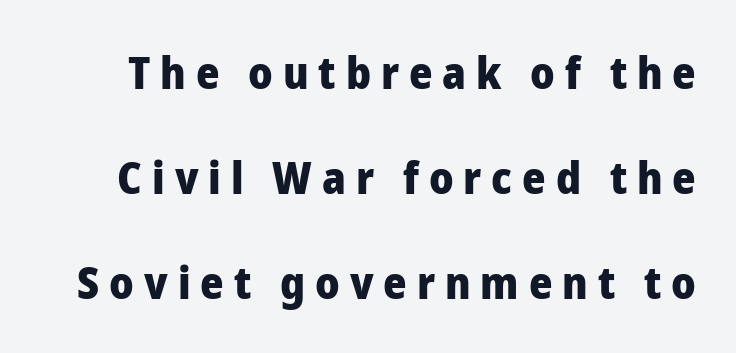
{"serif": "no", "italic": "no", "bold": "yes", "weight": "heavy", "width": "normal", "stroke_contrast": "low", "x_height": "medium", "monospaced": "no", "underline": "no", "line_spacing": "loose", "line_spacing_ratio": 2.33, "letter_spacing": "wide", "letter_spacing_em": 0.22, "glyph_px": 45}
